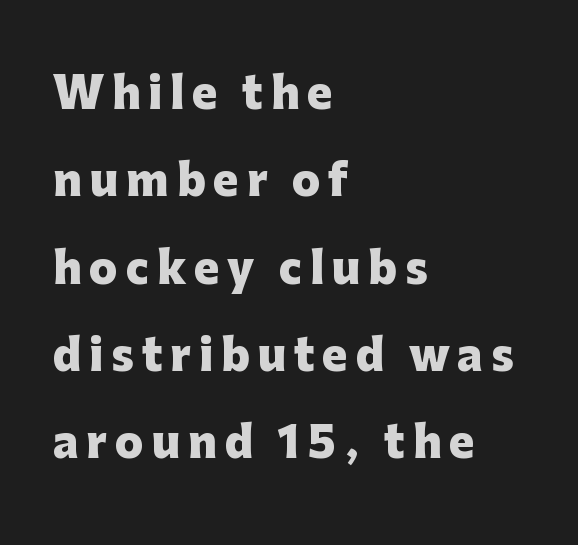
{"serif": "no", "italic": "no", "bold": "yes", "weight": "heavy", "width": "normal", "stroke_contrast": "low", "x_height": "medium", "monospaced": "no", "underline": "no", "align": "left", "line_spacing": "loose", "line_spacing_ratio": 2.08, "glyph_px": 42}
